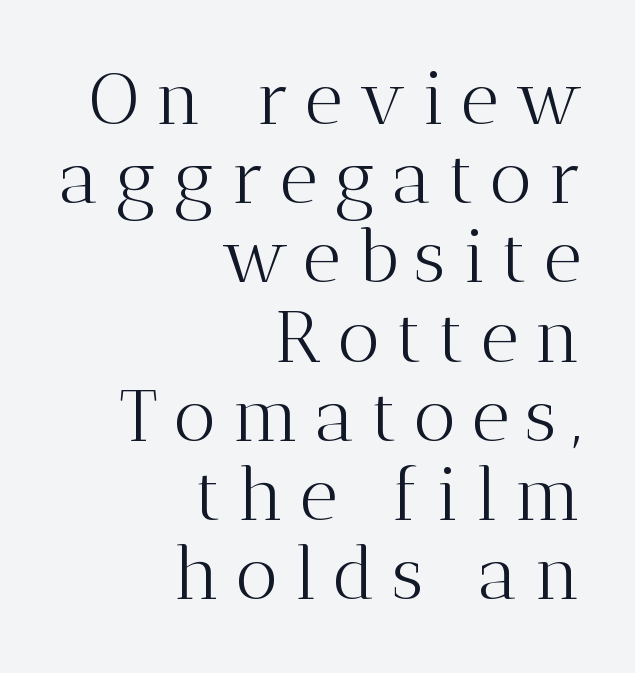
{"serif": "yes", "italic": "no", "bold": "no", "weight": "light", "width": "normal", "stroke_contrast": "medium", "x_height": "medium", "monospaced": "no", "underline": "no", "align": "right", "line_spacing": "tight", "line_spacing_ratio": 1.07, "letter_spacing": "wide", "letter_spacing_em": 0.22, "glyph_px": 74}
